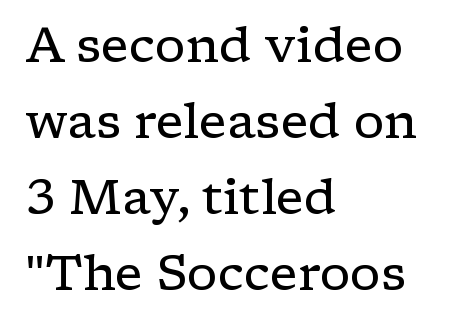
Typographically, this falls in the serif category. Looks like regular typesetting: each glyph gets only the width it needs. Weight: regular or lighter. One-word summary of the alignment: left. The axis of the letterforms is exactly vertical. Quick note: underline off.
